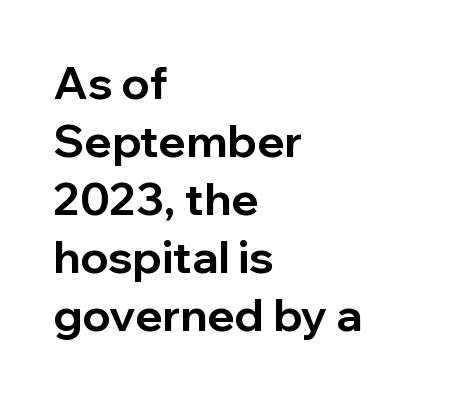
The image shows 45 px bold sans-serif type, upright; set left-aligned, normal line spacing (1.29x), normal letter spacing, not underlined; low stroke contrast and a medium x-height.
